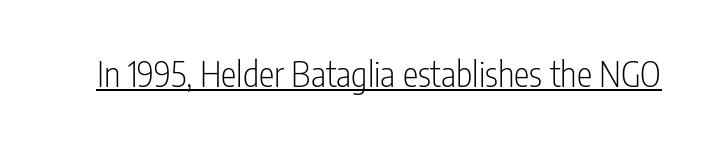
Q: Is the text bold? A: No.
Q: Is the text italic (slanted)? A: No, it is upright.
Q: Is the typeface a serif or a sans-serif typeface? A: Sans-serif.
Q: Is the text underlined? A: Yes.
Q: Is the spacing between letters normal or unusually wide? A: Normal.
Q: Width (condensed, normal, or wide)? A: Condensed.
Q: Stroke contrast? A: Low.
Q: x-height? A: Medium.
Q: Monospaced? A: No.
